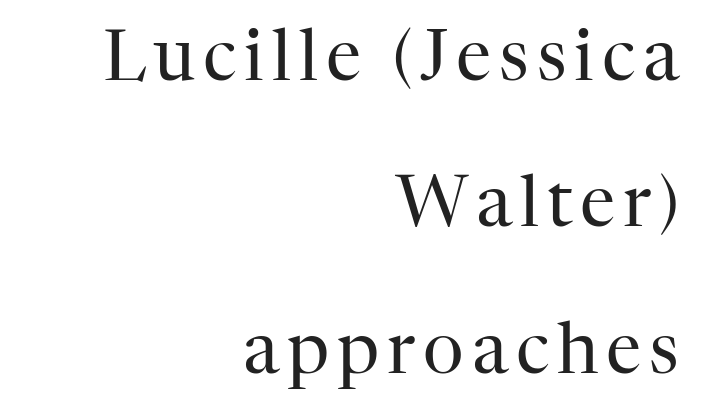
The image shows 71 px regular-weight serif type, upright; set right-aligned, loose line spacing (2.06x), not underlined; high stroke contrast and a medium x-height.
